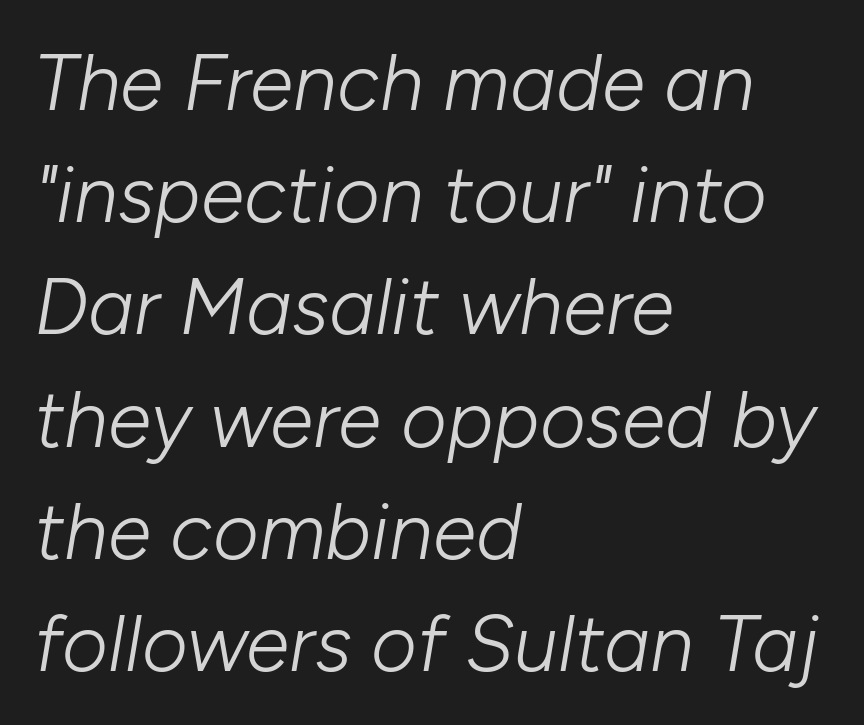
The image shows 79 px light type, italic (leaning right); set left-aligned, normal line spacing (1.42x), normal letter spacing, not underlined; low stroke contrast and a medium x-height.
